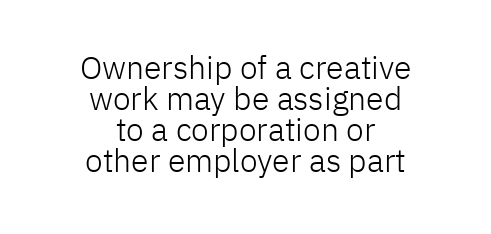
Q: Is the text bold? A: No.
Q: Is the text italic (slanted)? A: No, it is upright.
Q: Is the typeface a serif or a sans-serif typeface? A: Sans-serif.
Q: Is the text underlined? A: No.
Q: How is the paragraph aligned? A: Centered.
Q: Is the spacing between letters normal or unusually wide? A: Normal.
Q: Is the spacing between lines tight, normal or loose? A: Tight.
Q: Width (condensed, normal, or wide)? A: Normal.
Q: Stroke contrast? A: Low.
Q: x-height? A: Medium.
Q: Monospaced? A: No.
